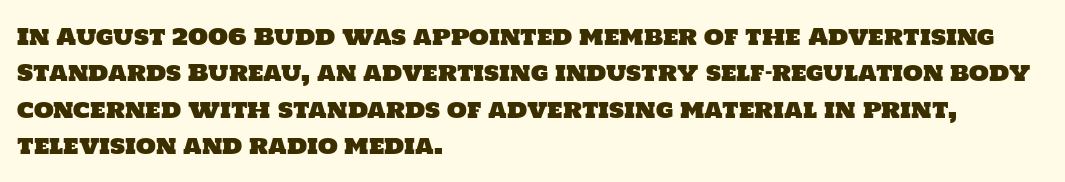
Q: Is the text underlined? A: No.
Q: How is the paragraph aligned? A: Left-aligned.
Q: Is the spacing between letters normal or unusually wide? A: Normal.
Q: Is the spacing between lines tight, normal or loose? A: Normal.
